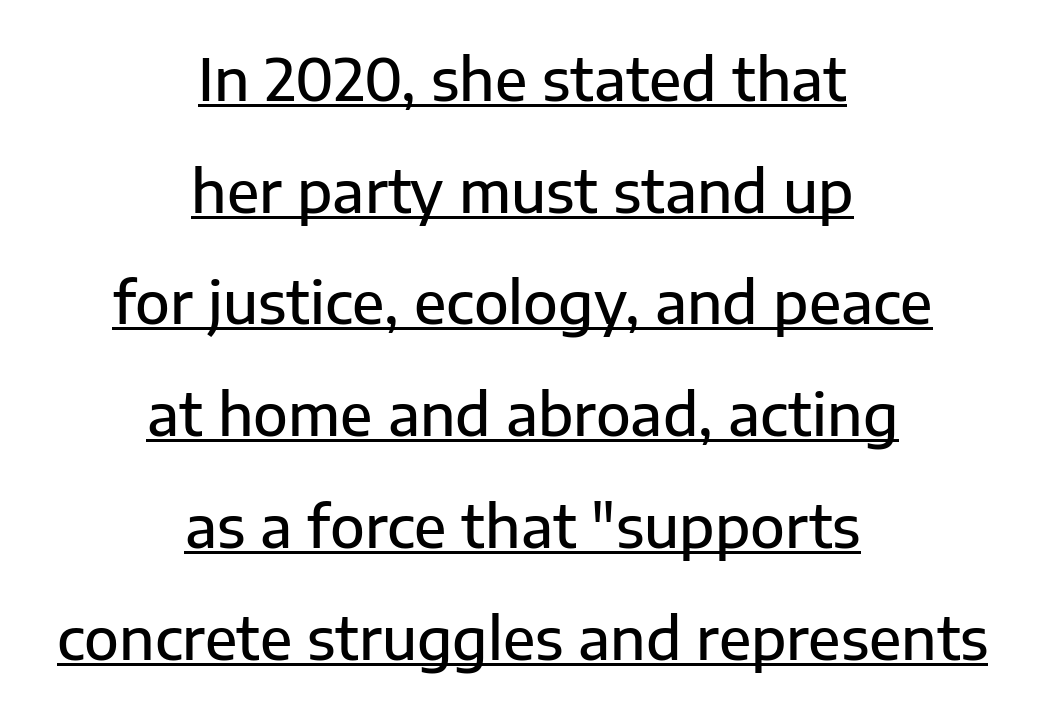
The image shows 57 px semibold sans-serif type, upright; set centered, loose line spacing (1.96x), normal letter spacing, underlined; low stroke contrast and a medium x-height.
